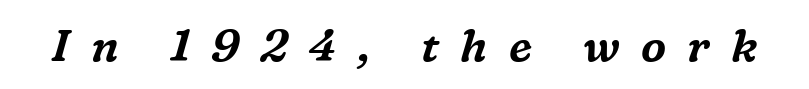
{"serif": "yes", "italic": "yes", "lean": "right", "slant_degrees": 16, "width": "normal", "stroke_contrast": "medium", "x_height": "medium", "monospaced": "no", "underline": "no", "letter_spacing": "wide", "letter_spacing_em": 0.47, "glyph_px": 45}
